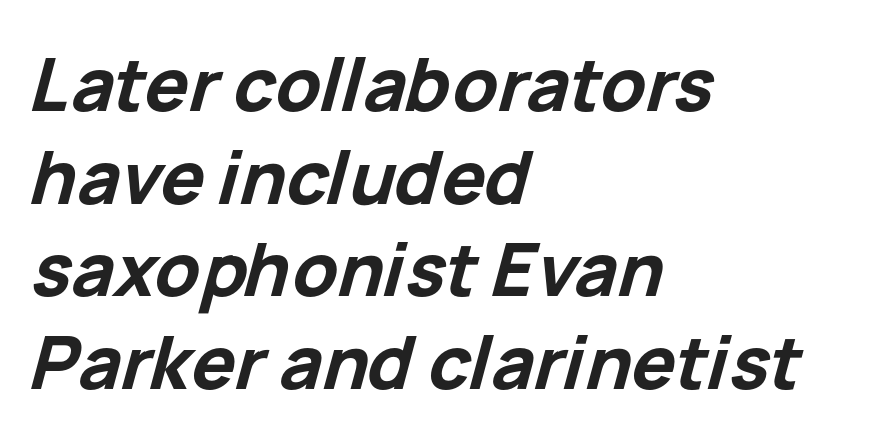
Q: Is the text bold? A: Yes.
Q: Is the text italic (slanted)? A: Yes, it leans right by about 15 degrees.
Q: Is the text underlined? A: No.
Q: How is the paragraph aligned? A: Left-aligned.
Q: Is the spacing between letters normal or unusually wide? A: Normal.
Q: Is the spacing between lines tight, normal or loose? A: Normal.
Q: Width (condensed, normal, or wide)? A: Normal.
Q: Stroke contrast? A: Low.
Q: x-height? A: Medium.
Q: Monospaced? A: No.
